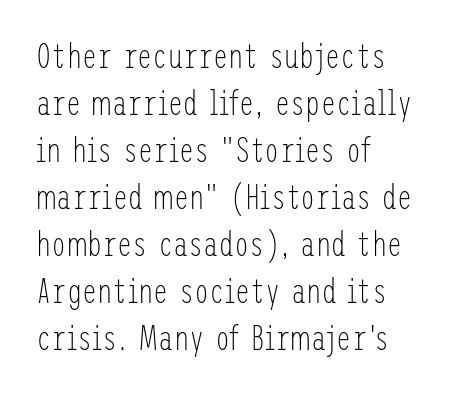
Q: Is the text bold? A: No.
Q: Is the text italic (slanted)? A: No, it is upright.
Q: Is the typeface a serif or a sans-serif typeface? A: Sans-serif.
Q: Is the text underlined? A: No.
Q: How is the paragraph aligned? A: Left-aligned.
Q: Is the spacing between letters normal or unusually wide? A: Normal.
Q: Is the spacing between lines tight, normal or loose? A: Normal.
Q: Width (condensed, normal, or wide)? A: Condensed.
Q: Stroke contrast? A: Low.
Q: x-height? A: Medium.
